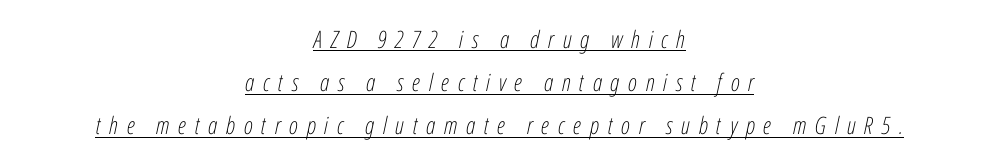
Each line is balanced around a shared central axis. A rule runs beneath these lines of type. Caption: expanded tracking, letters set apart. Observe the lean: these are italic letterforms. No letter is thick-stroked: the sample isn't bold.
